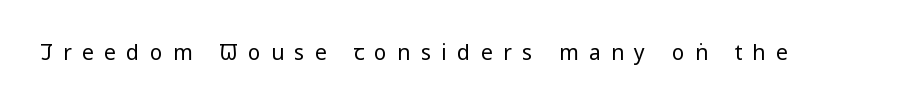
Q: Is the text bold? A: No.
Q: Is the text italic (slanted)? A: No, it is upright.
Q: Is the text underlined? A: No.
Q: Is the spacing between letters normal or unusually wide? A: Unusually wide.
